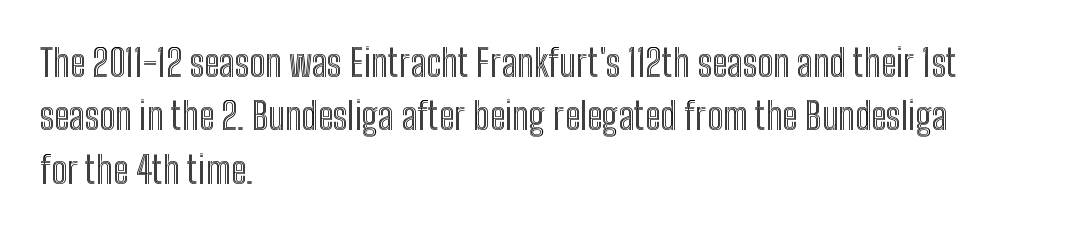
{"italic": "no", "width": "condensed", "x_height": "medium", "monospaced": "no", "underline": "no", "align": "left", "line_spacing": "normal", "line_spacing_ratio": 1.44, "letter_spacing": "normal", "letter_spacing_em": 0.0, "glyph_px": 37}
